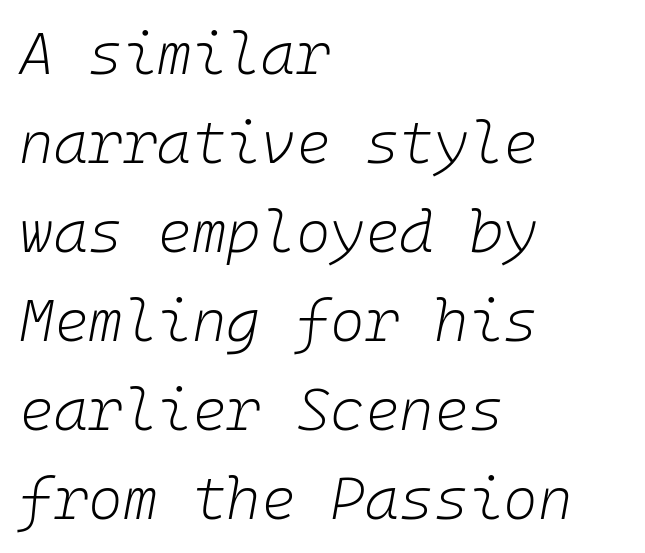
Q: Is the text bold? A: No.
Q: Is the text italic (slanted)? A: Yes, it leans right by about 10 degrees.
Q: Is the text underlined? A: No.
Q: How is the paragraph aligned? A: Left-aligned.
Q: Is the spacing between letters normal or unusually wide? A: Normal.
Q: Is the spacing between lines tight, normal or loose? A: Normal.
Q: Width (condensed, normal, or wide)? A: Normal.
Q: Stroke contrast? A: Low.
Q: x-height? A: Medium.
